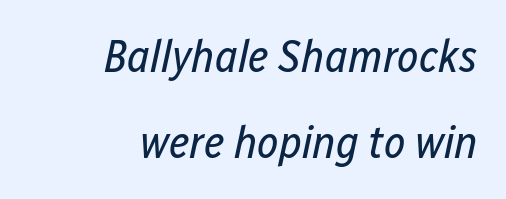
Q: Is the text bold? A: No.
Q: Is the text italic (slanted)? A: Yes, it leans right by about 12 degrees.
Q: Is the text underlined? A: No.
Q: How is the paragraph aligned? A: Right-aligned.
Q: Is the spacing between letters normal or unusually wide? A: Normal.
Q: Width (condensed, normal, or wide)? A: Condensed.
Q: Stroke contrast? A: Low.
Q: x-height? A: Medium.
Q: Monospaced? A: No.
